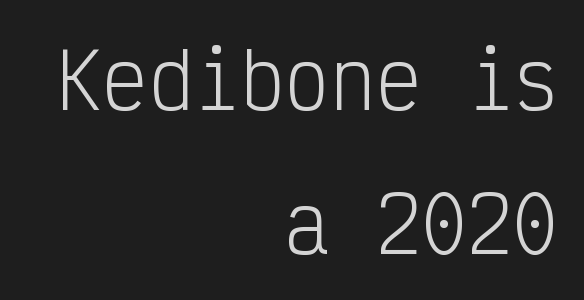
The image shows 76 px light, condensed sans-serif type, upright, monospaced; set right-aligned, loose line spacing (1.9x), normal letter spacing, not underlined; low stroke contrast and a medium x-height.
